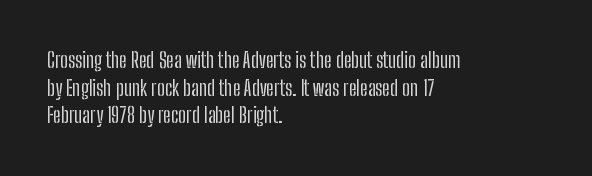
{"italic": "no", "underline": "no", "align": "left", "line_spacing": "normal", "line_spacing_ratio": 1.32, "letter_spacing": "normal", "letter_spacing_em": 0.0, "glyph_px": 21}
